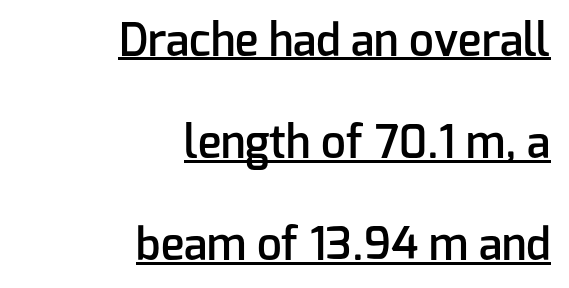
The image shows 44 px semibold sans-serif type, upright; set right-aligned, loose line spacing (2.32x), normal letter spacing, underlined; low stroke contrast and a medium x-height.
